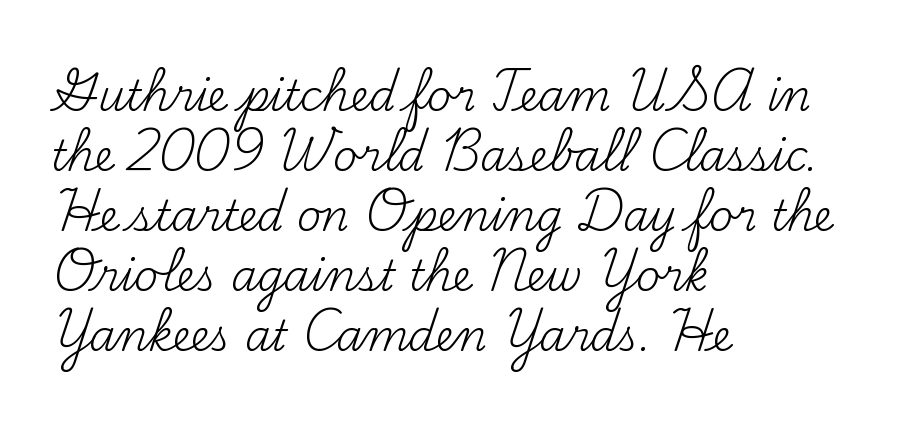
{"serif": "yes", "bold": "no", "weight": "regular", "width": "normal", "stroke_contrast": "medium", "x_height": "small", "monospaced": "no", "underline": "no", "align": "left", "line_spacing": "normal", "line_spacing_ratio": 1.43, "letter_spacing": "normal", "letter_spacing_em": 0.0, "glyph_px": 42}
